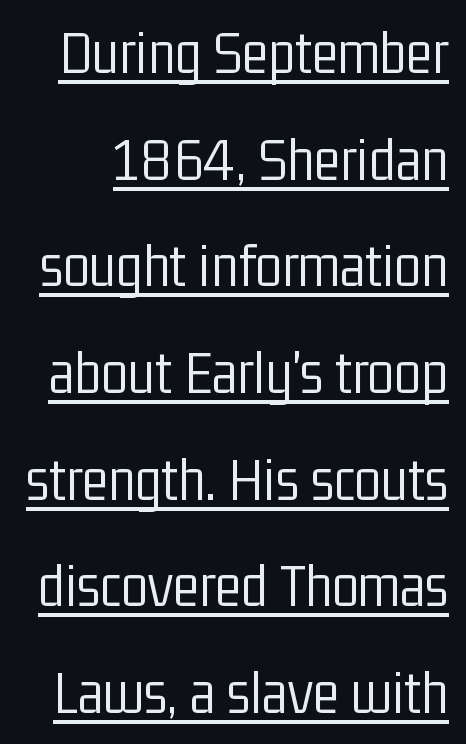
Q: Is the text bold? A: No.
Q: Is the text italic (slanted)? A: No, it is upright.
Q: Is the typeface a serif or a sans-serif typeface? A: Sans-serif.
Q: Is the text underlined? A: Yes.
Q: Is the spacing between letters normal or unusually wide? A: Normal.
Q: Width (condensed, normal, or wide)? A: Condensed.
Q: Stroke contrast? A: Low.
Q: x-height? A: Medium.
Q: Monospaced? A: No.
